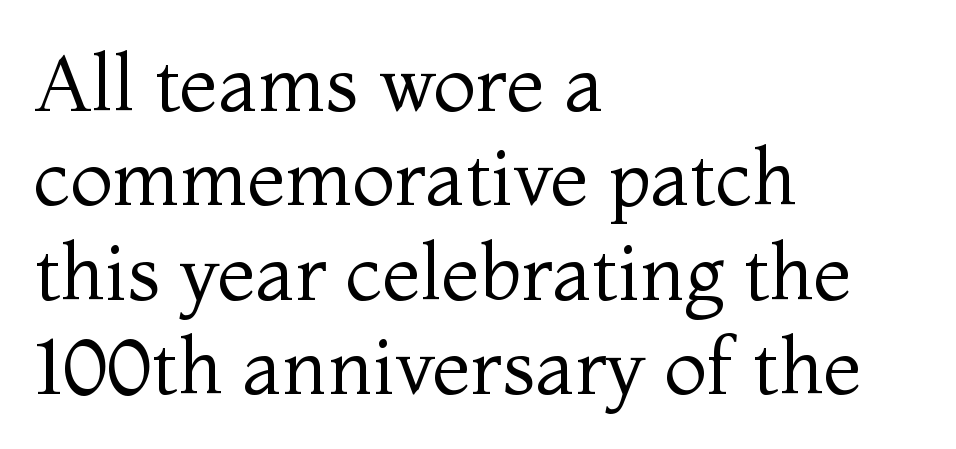
Here the glyphs are tracked normally, forming tight word shapes. Upright lettering throughout. Heaviness? Minimal to ordinary, like unemphasized prose. Here the designer chose a conventional face with non-uniform glyph widths. To sum up the face: it has serifs. Honestly, there is no underline to notice here at all.
